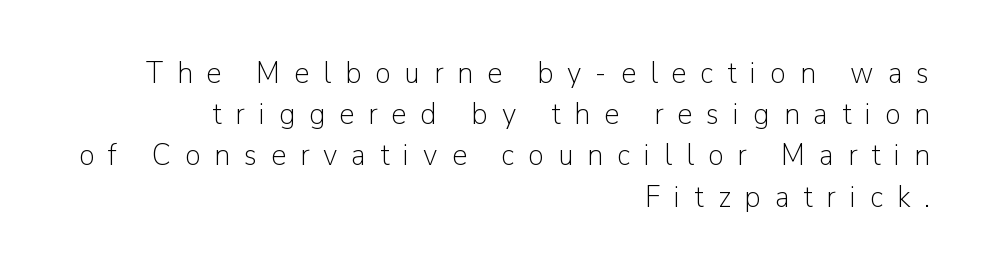
{"serif": "no", "italic": "no", "bold": "no", "weight": "light", "width": "normal", "stroke_contrast": "low", "x_height": "medium", "monospaced": "no", "underline": "no", "align": "right", "line_spacing": "normal", "line_spacing_ratio": 1.33, "letter_spacing": "wide", "letter_spacing_em": 0.45, "glyph_px": 31}
